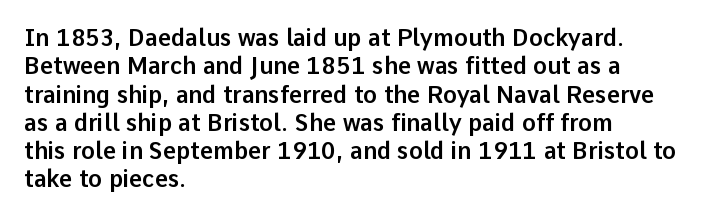
One-word summary of the alignment: left. These lines keep a tight, regular rhythm from letter to letter. Letters rest on an invisible, unmarked baseline. In terms of posture, this sample is upright.
